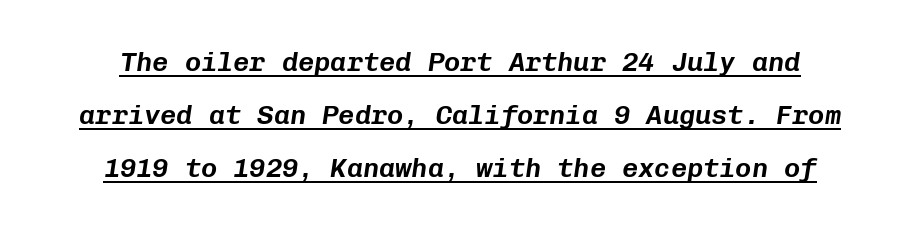
Q: Is the text italic (slanted)? A: Yes, it leans right by about 8 degrees.
Q: Is the text underlined? A: Yes.
Q: Is the spacing between letters normal or unusually wide? A: Normal.
Q: Is the spacing between lines tight, normal or loose? A: Loose.
